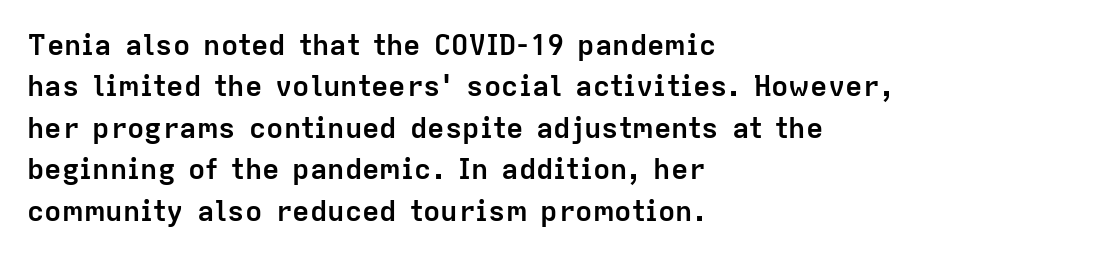
{"serif": "no", "italic": "no", "bold": "yes", "weight": "semibold", "width": "normal", "stroke_contrast": "low", "x_height": "medium", "monospaced": "no", "underline": "no", "align": "left", "line_spacing": "normal", "line_spacing_ratio": 1.43, "letter_spacing": "normal", "letter_spacing_em": 0.0, "glyph_px": 29}
